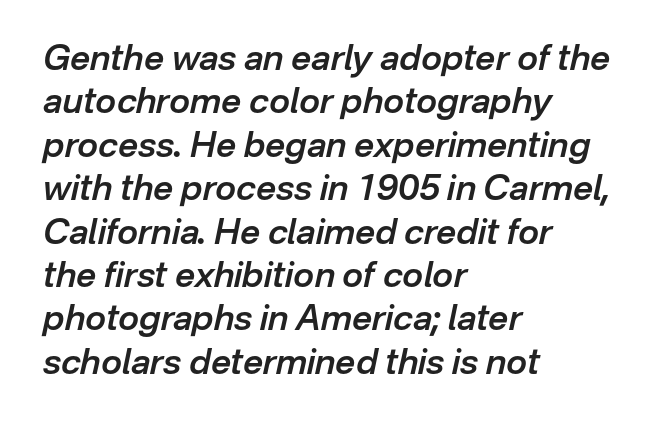
Q: Is the text bold? A: Semi-bold.
Q: Is the text italic (slanted)? A: Yes, it leans right by about 12 degrees.
Q: Is the text underlined? A: No.
Q: How is the paragraph aligned? A: Left-aligned.
Q: Is the spacing between letters normal or unusually wide? A: Normal.
Q: Width (condensed, normal, or wide)? A: Normal.
Q: Stroke contrast? A: Low.
Q: x-height? A: Medium.
Q: Monospaced? A: No.
